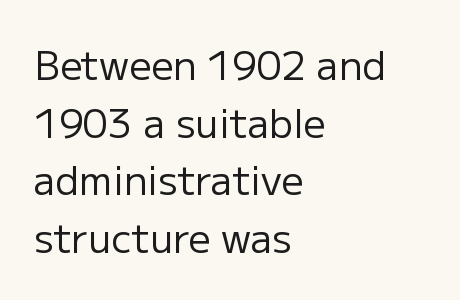
The image shows 39 px regular-weight sans-serif type, upright; set left-aligned, normal line spacing (1.48x), normal letter spacing, not underlined; low stroke contrast and a medium x-height.
